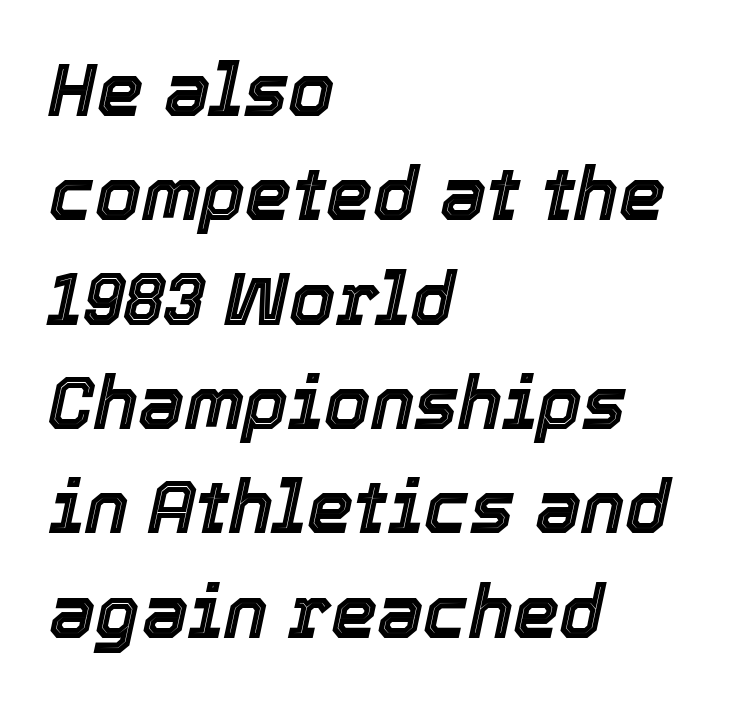
The image shows 74 px text type, italic (leaning right); set left-aligned, normal line spacing (1.41x), normal letter spacing, not underlined; a medium x-height.
